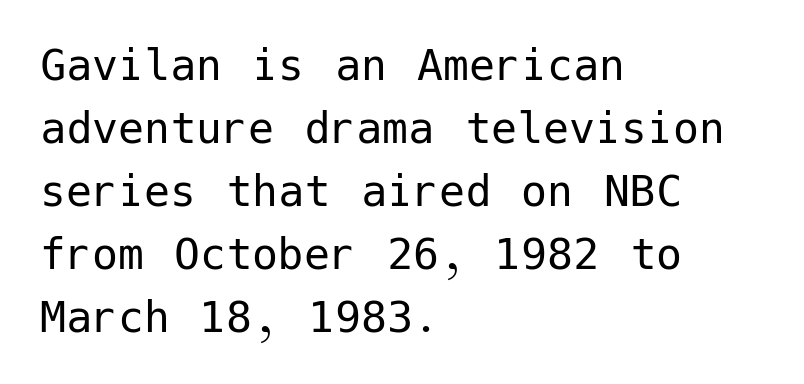
Q: Is the text bold? A: No.
Q: Is the text italic (slanted)? A: No, it is upright.
Q: Is the typeface a serif or a sans-serif typeface? A: Sans-serif.
Q: Is the text underlined? A: No.
Q: How is the paragraph aligned? A: Left-aligned.
Q: Is the spacing between letters normal or unusually wide? A: Normal.
Q: Width (condensed, normal, or wide)? A: Normal.
Q: Stroke contrast? A: Low.
Q: x-height? A: Medium.
